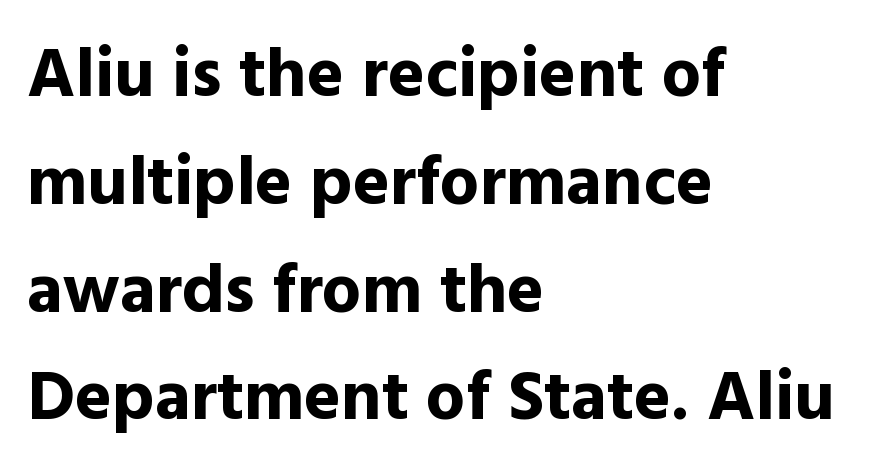
{"serif": "no", "italic": "no", "bold": "yes", "weight": "bold", "width": "normal", "x_height": "medium", "monospaced": "no", "underline": "no", "align": "left", "line_spacing": "normal", "line_spacing_ratio": 1.54, "letter_spacing": "normal", "letter_spacing_em": 0.0, "glyph_px": 70}
